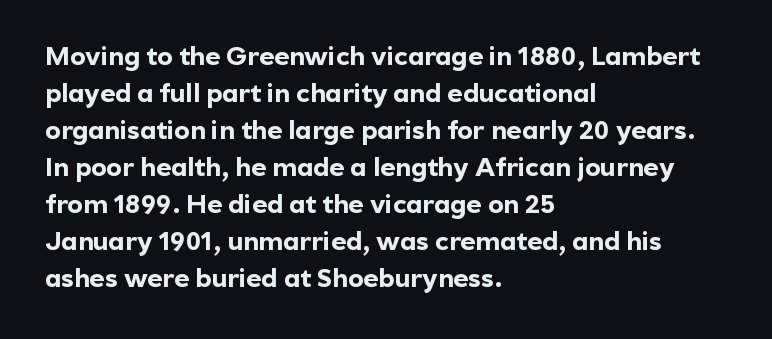
{"italic": "no", "bold": "yes", "underline": "no", "align": "left", "line_spacing": "normal", "line_spacing_ratio": 1.42, "letter_spacing": "normal", "letter_spacing_em": 0.0, "glyph_px": 26}
